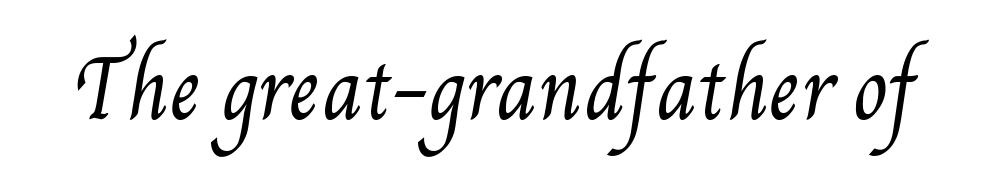
The passage shown is typed in a proportional face where columns would drift. Does extra space separate the letters? No, they use regular spacing. Stems here are at most as thick as an everyday book face. Decoration check: the copy has no underline.
